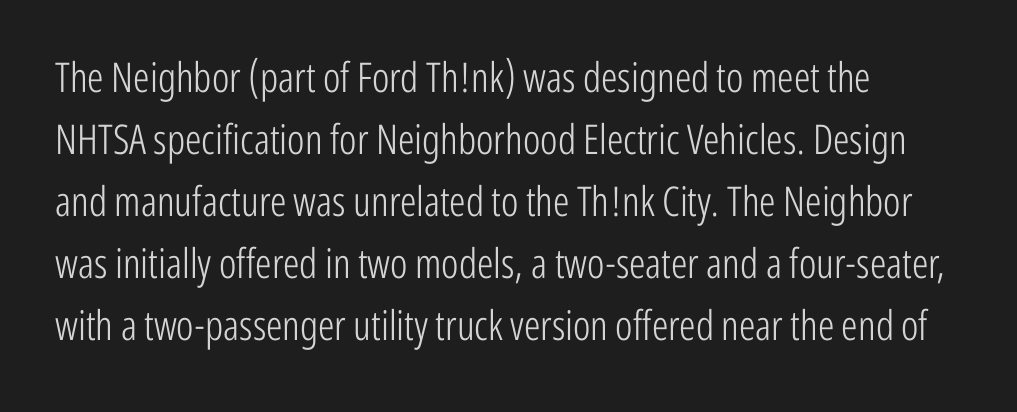
The image shows 41 px light, condensed sans-serif type, upright; set left-aligned, normal line spacing (1.51x), normal letter spacing, not underlined; low stroke contrast and a medium x-height.
